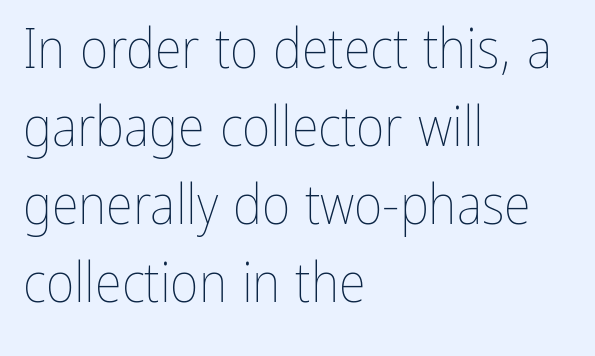
The image shows 55 px thin, condensed type, upright; set left-aligned, normal line spacing (1.42x), normal letter spacing, not underlined; low stroke contrast and a medium x-height.
